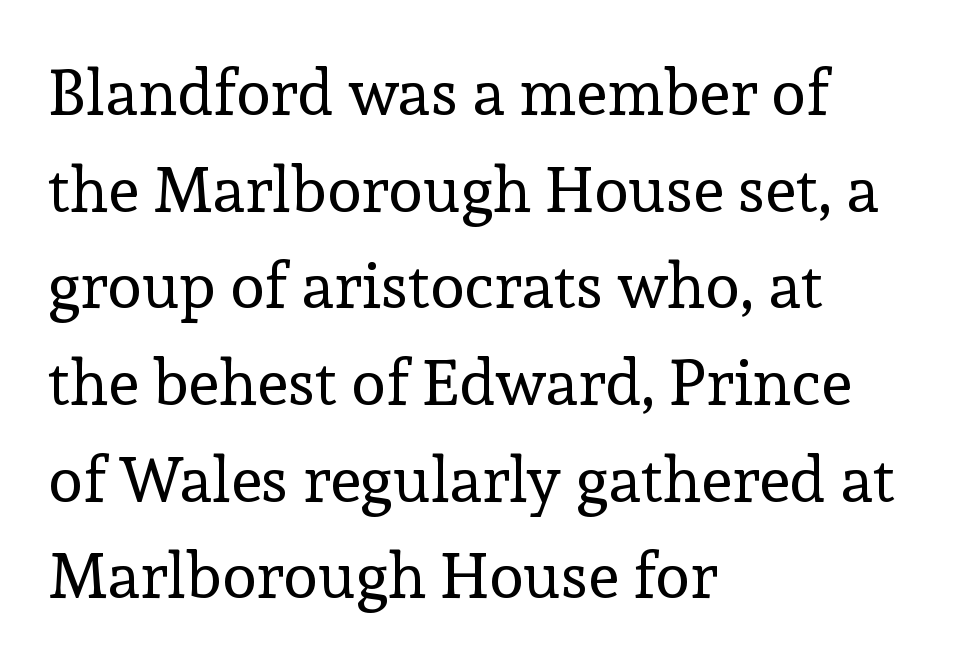
Q: Is the text bold? A: No.
Q: Is the text italic (slanted)? A: No, it is upright.
Q: Is the typeface a serif or a sans-serif typeface? A: Serif.
Q: Is the text underlined? A: No.
Q: How is the paragraph aligned? A: Left-aligned.
Q: Is the spacing between letters normal or unusually wide? A: Normal.
Q: Is the spacing between lines tight, normal or loose? A: Normal.
Q: Width (condensed, normal, or wide)? A: Normal.
Q: x-height? A: Medium.
Q: Monospaced? A: No.
